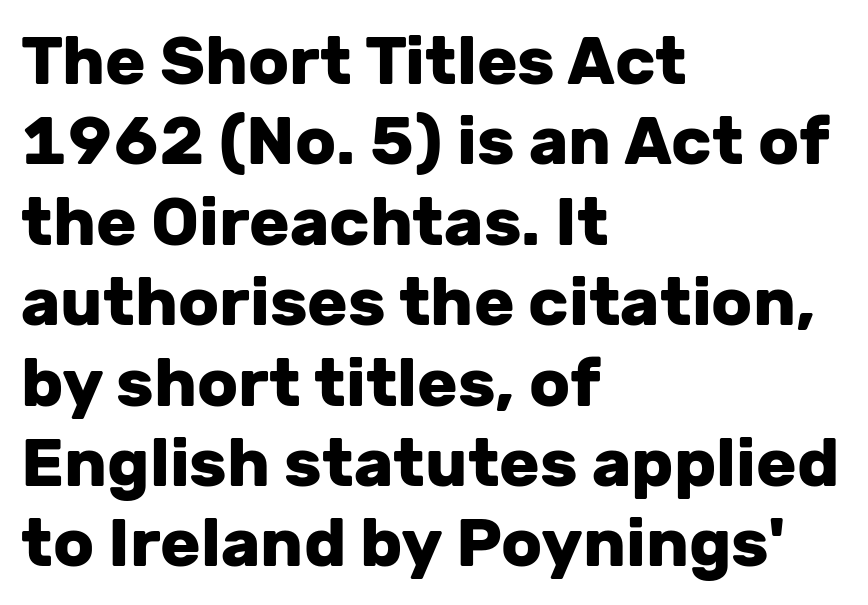
The image shows 67 px heavy sans-serif type, upright; set left-aligned, line spacing 1.2x, normal letter spacing, not underlined; low stroke contrast and a medium x-height.
